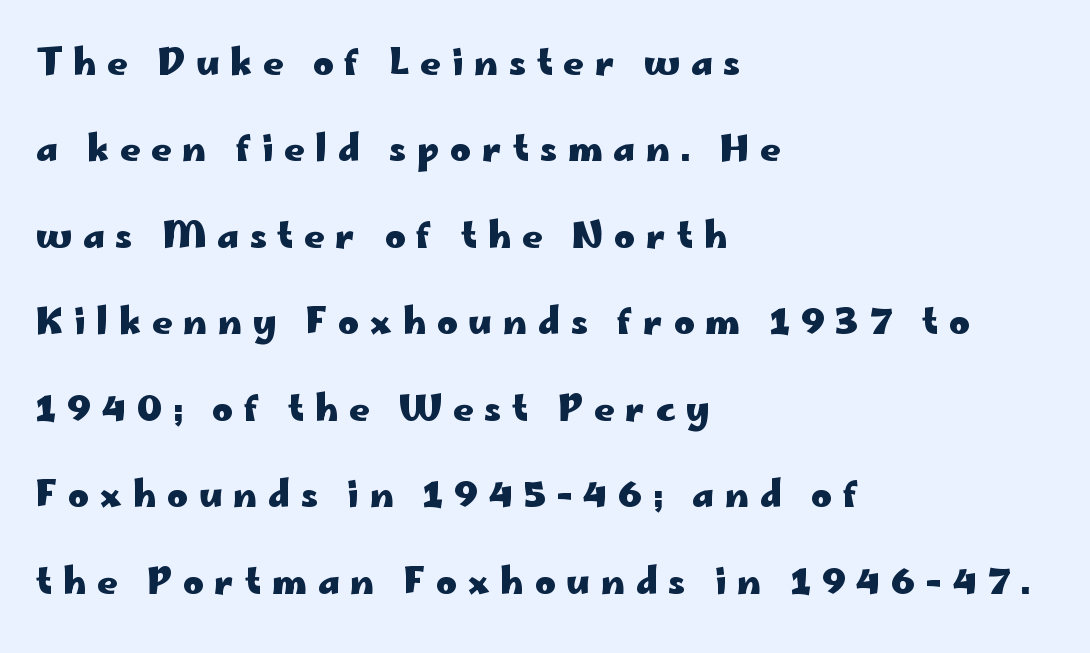
The letters carry no serifs — their stems end cleanly without finishing strokes. These lines were composed using upright roman letters. A student would call this left alignment; a typographer would say flush left, rag right. The rendering uses natural spacing where letterforms have individual widths. The letters are spread apart with noticeably loose tracking. Unmarked baselines from the first word to the last.
